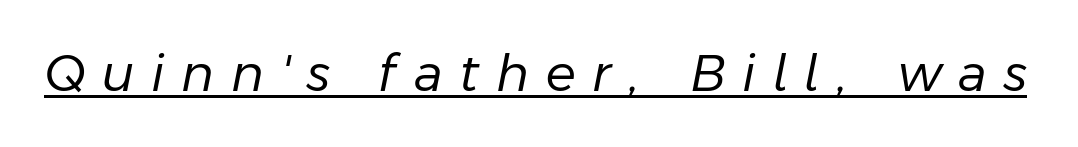
Students, note that the glyphs here are deliberately spaced far apart. Proportional: the letters do not fall into vertical columns. Weight: in the light-to-regular range. Every character sits at an angle, as italics do. These characters rest on top of a visible drawn line.
